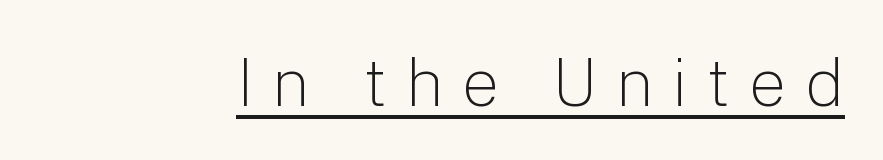
The image shows 67 px light sans-serif type, upright; set unusually wide letter spacing (+0.27 em), underlined; low stroke contrast and a medium x-height.
